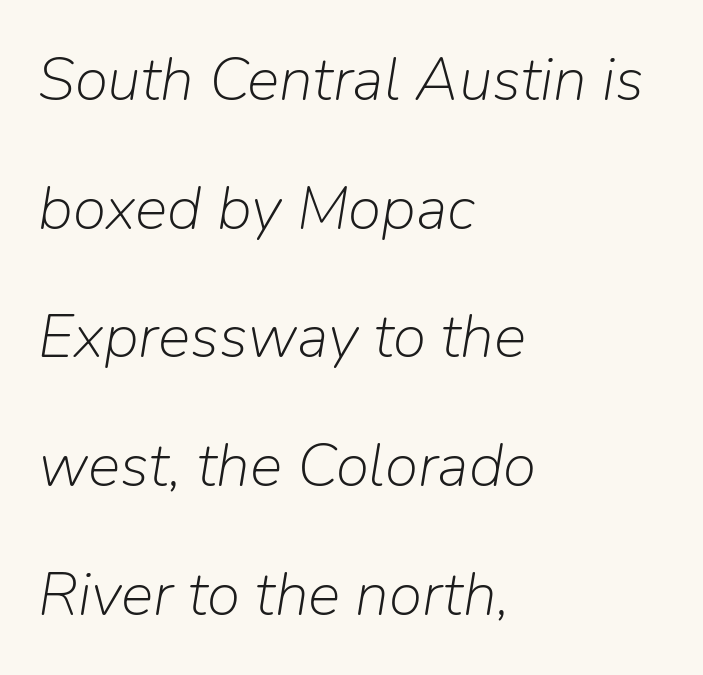
This is not heavy type; no bold has been used. Nothing unusual about the tracking: characters are spaced as the font intends. Glance below the letters and you will spot only blank space. The typesetter chose a ragged-right arrangement here. A typesetter would mark this as italic.
